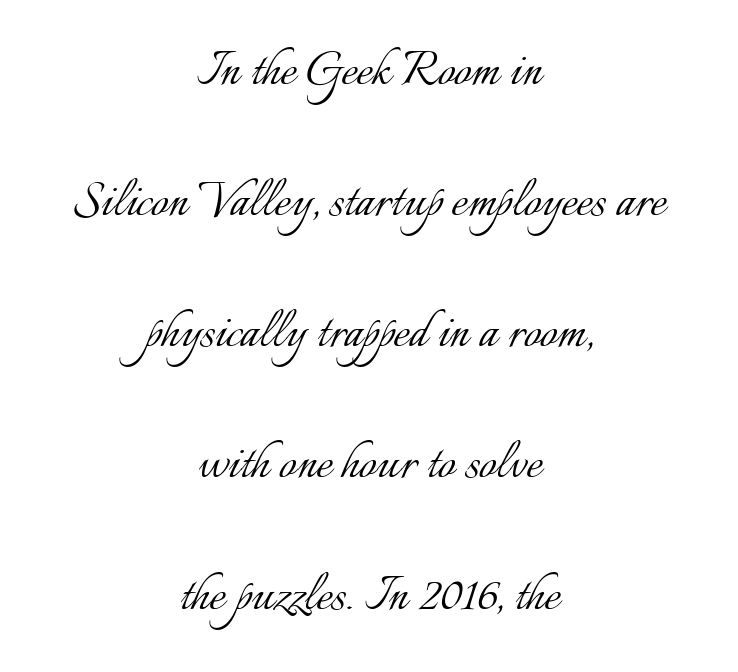
Q: Is the text bold? A: No.
Q: Is the text italic (slanted)? A: Yes.
Q: Is the text underlined? A: No.
Q: How is the paragraph aligned? A: Centered.
Q: Is the spacing between letters normal or unusually wide? A: Normal.
Q: Is the spacing between lines tight, normal or loose? A: Loose.
Q: Width (condensed, normal, or wide)? A: Normal.
Q: Stroke contrast? A: Low.
Q: x-height? A: Small.
Q: Monospaced? A: No.
